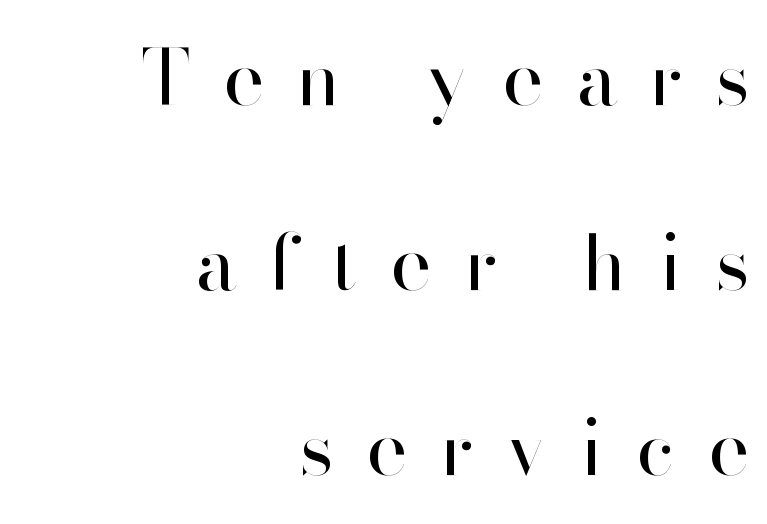
Font category for this specimen: sans-serif. Each letter keeps its own natural width here, so spacing adapts to shape. Clear beneath every line of the passage. Vertical strokes here are truly vertical.
